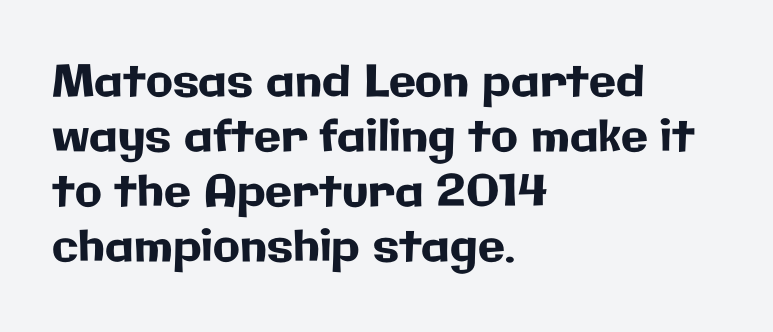
Q: Is the text italic (slanted)? A: No, it is upright.
Q: Is the typeface a serif or a sans-serif typeface? A: Sans-serif.
Q: Is the text underlined? A: No.
Q: How is the paragraph aligned? A: Left-aligned.
Q: Is the spacing between letters normal or unusually wide? A: Normal.
Q: Is the spacing between lines tight, normal or loose? A: Normal.
Q: Width (condensed, normal, or wide)? A: Normal.
Q: Stroke contrast? A: Low.
Q: x-height? A: Medium.
Q: Monospaced? A: No.
